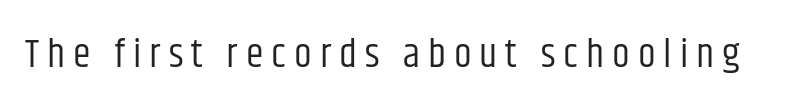
Only glyphs here, with clear space below each row. The tracking reads as deliberately expanded to a designer's eye. Each stroke keeps to a modest, everyday thickness or less. Look at the bottom of the vertical strokes: they stop flat, with no serifs. Every character sits straight up, as roman type does.
